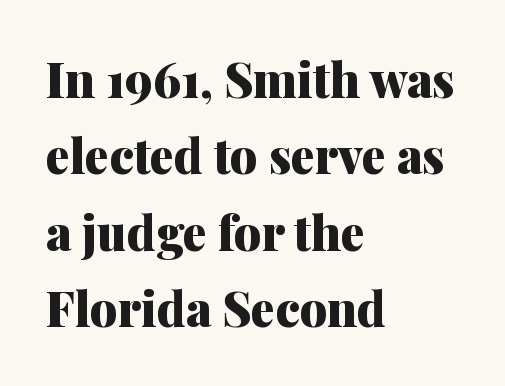
Evenly set lines give the paragraph a standard silhouette. Quick note: not italic, upright. These lines keep a tight, regular rhythm from letter to letter. Lines of text with bare space underneath.
